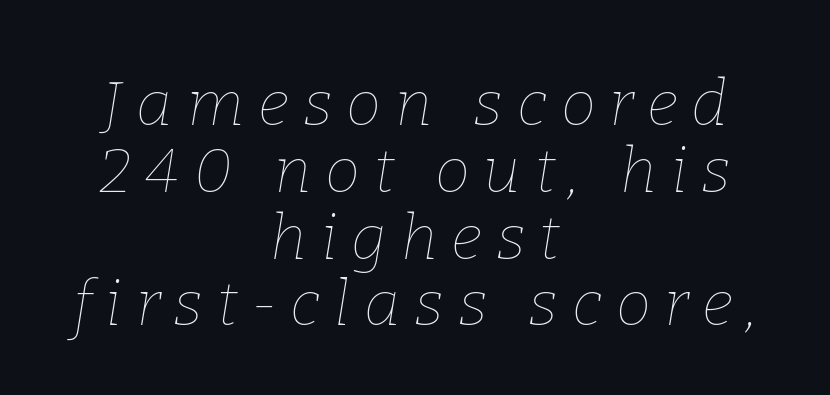
{"italic": "yes", "lean": "right", "slant_degrees": 9, "bold": "no", "weight": "thin", "width": "normal", "stroke_contrast": "low", "x_height": "medium", "monospaced": "no", "underline": "no", "align": "center", "line_spacing": "tight", "line_spacing_ratio": 1.06, "letter_spacing": "wide", "letter_spacing_em": 0.22, "glyph_px": 63}
